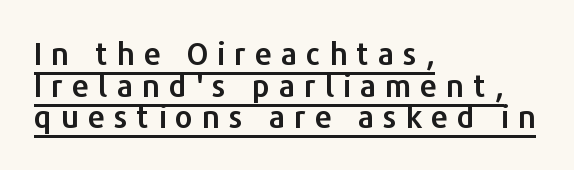
Q: Is the text italic (slanted)? A: No, it is upright.
Q: Is the typeface a serif or a sans-serif typeface? A: Sans-serif.
Q: Is the text underlined? A: Yes.
Q: How is the paragraph aligned? A: Left-aligned.
Q: Is the spacing between letters normal or unusually wide? A: Unusually wide.
Q: Is the spacing between lines tight, normal or loose? A: Tight.
Q: Width (condensed, normal, or wide)? A: Normal.
Q: Stroke contrast? A: Low.
Q: x-height? A: Medium.
Q: Monospaced? A: No.
